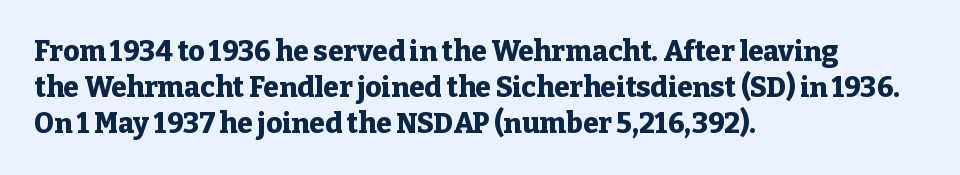
The image shows 28 px heavy serif type, upright; set left-aligned, normal line spacing (1.28x), normal letter spacing, not underlined; low stroke contrast and a medium x-height.
